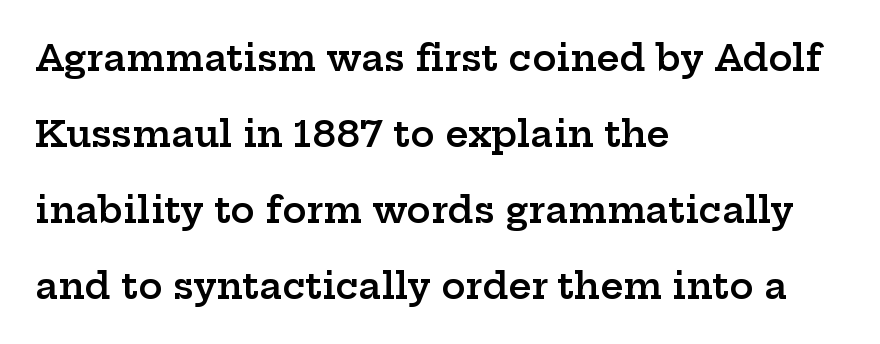
Nobody touched the tracking dial on this one. Think of a printed novel: that variable character pitch is what you see here. Vertically, the passage feels expansive, rows floating well apart. The rendering shows small feet on the letterforms — a serif design. Lines of text with bare space underneath. Ordinary non-slanted type is in use.
